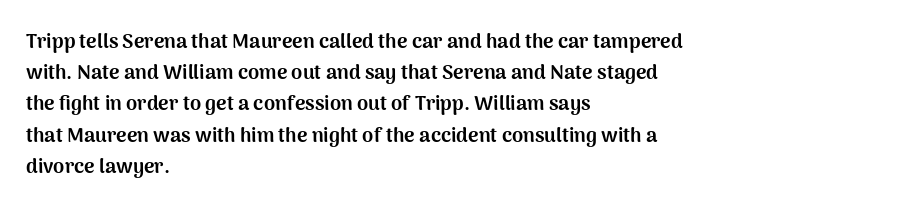
Beneath every word, the page is bare. The letterforms sit shoulder to shoulder at normal distance. The typesetter chose a ragged-right arrangement here. What weight is shown? A full bold with thick strokes.
